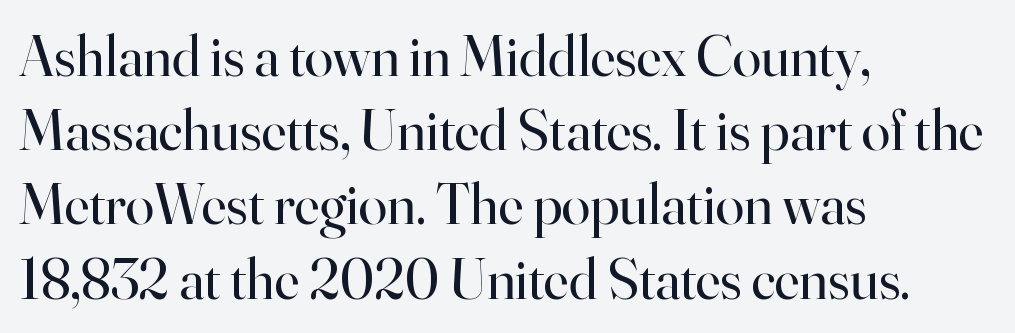
Q: Is the text bold? A: No.
Q: Is the text italic (slanted)? A: No, it is upright.
Q: Is the typeface a serif or a sans-serif typeface? A: Serif.
Q: Is the text underlined? A: No.
Q: How is the paragraph aligned? A: Left-aligned.
Q: Is the spacing between letters normal or unusually wide? A: Normal.
Q: Is the spacing between lines tight, normal or loose? A: Normal.
Q: Width (condensed, normal, or wide)? A: Normal.
Q: Stroke contrast? A: High.
Q: x-height? A: Small.
Q: Monospaced? A: No.
